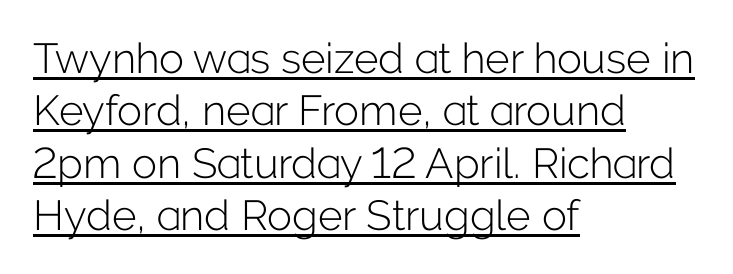
The image shows 42 px light sans-serif type, upright; set left-aligned, normal line spacing (1.25x), normal letter spacing, underlined; low stroke contrast and a medium x-height.
